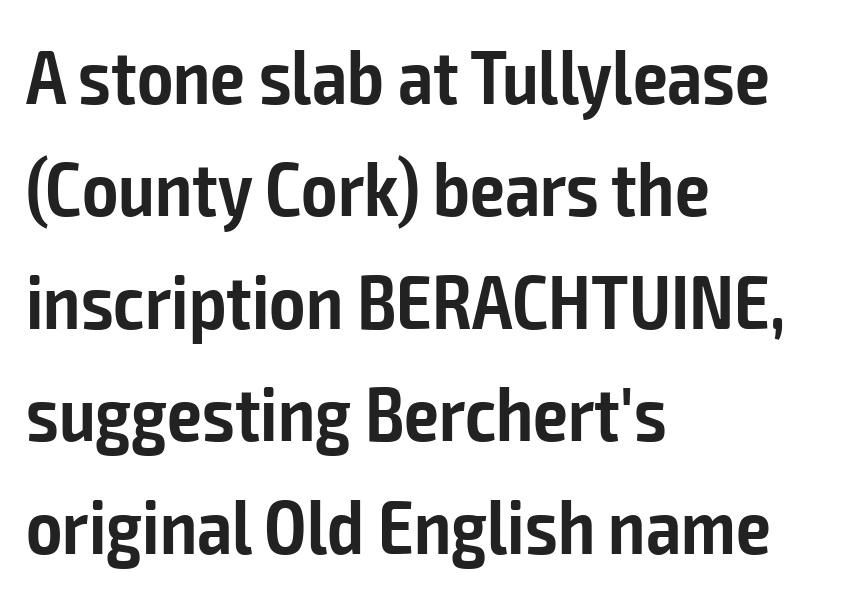
Unlike a traditional serif, this face leaves its strokes unadorned. If you measured baseline to baseline, you'd find a middling distance. Proportional: the letters do not fall into vertical columns. Students, note that the glyphs here touch the page at normal intervals. Slightly chunky letters — semibold, I'd say, not full bold.
